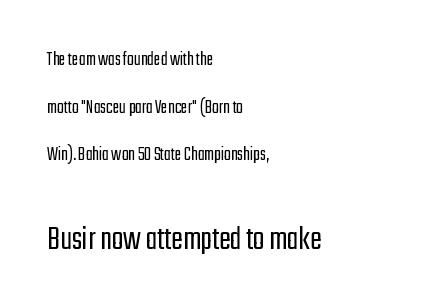
{"serif": "no", "italic": "no", "bold": "no", "weight": "light", "width": "condensed", "stroke_contrast": "low", "x_height": "medium", "monospaced": "no", "underline": "no", "align": "left", "line_spacing": "loose", "line_spacing_ratio": 2.38, "letter_spacing": "normal", "letter_spacing_em": 0.0, "larger_block": "second", "size_ratio": 1.75, "glyph_px": 35}
